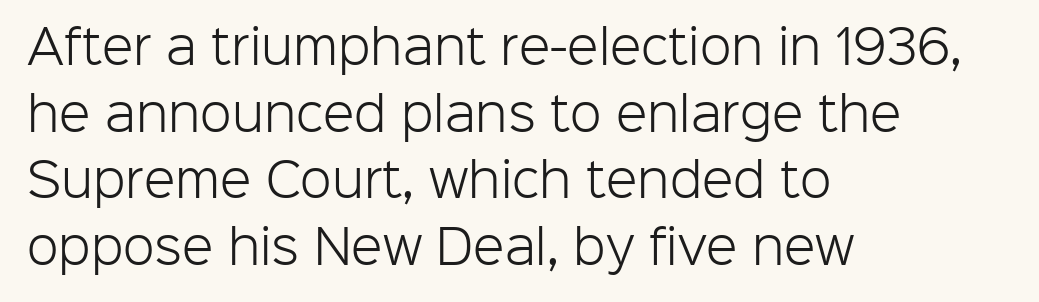
Q: Is the text bold? A: No.
Q: Is the text italic (slanted)? A: No, it is upright.
Q: Is the typeface a serif or a sans-serif typeface? A: Sans-serif.
Q: Is the text underlined? A: No.
Q: How is the paragraph aligned? A: Left-aligned.
Q: Is the spacing between letters normal or unusually wide? A: Normal.
Q: Is the spacing between lines tight, normal or loose? A: Normal.
Q: Width (condensed, normal, or wide)? A: Normal.
Q: Stroke contrast? A: Low.
Q: x-height? A: Medium.
Q: Monospaced? A: No.
